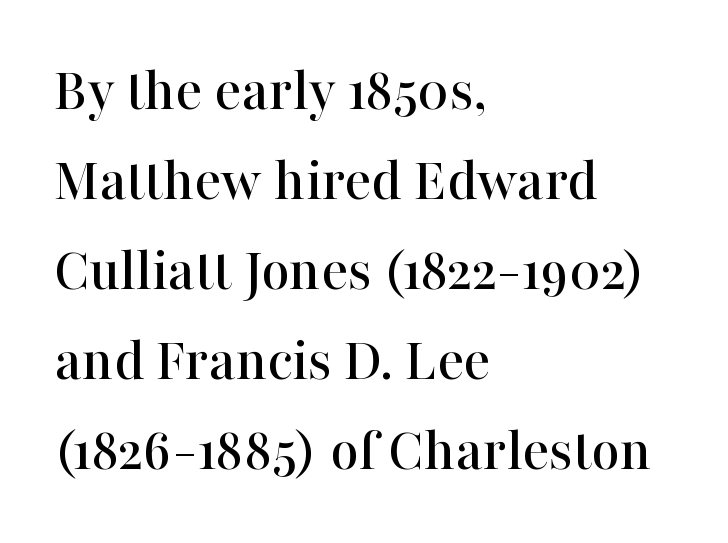
Q: Is the text italic (slanted)? A: No, it is upright.
Q: Is the typeface a serif or a sans-serif typeface? A: Serif.
Q: Is the text underlined? A: No.
Q: How is the paragraph aligned? A: Left-aligned.
Q: Is the spacing between letters normal or unusually wide? A: Normal.
Q: Is the spacing between lines tight, normal or loose? A: Normal.
Q: Width (condensed, normal, or wide)? A: Normal.
Q: Stroke contrast? A: High.
Q: x-height? A: Medium.
Q: Monospaced? A: No.
